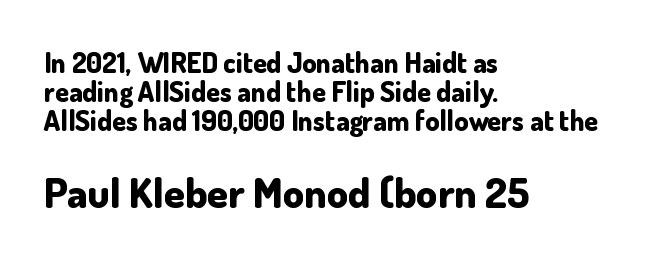
The face used here is proportionally spaced, like ordinary book or web type. Letterform terminals end flat and unadorned throughout the passage. Line starts are locked; line ends wander. The baseline area is clear. Posture: straight, roman, zero tilt.
